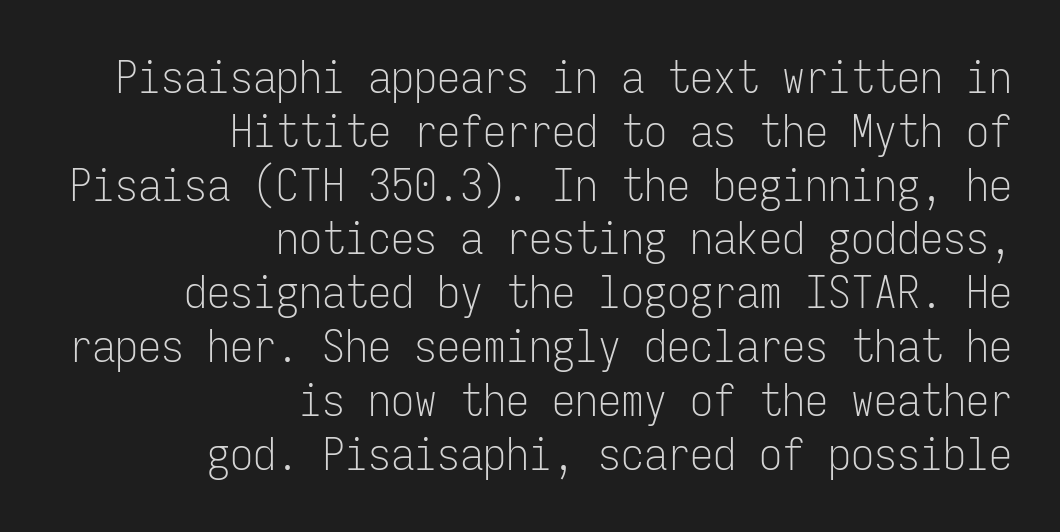
{"serif": "no", "italic": "no", "bold": "no", "weight": "light", "width": "condensed", "stroke_contrast": "low", "x_height": "medium", "monospaced": "yes", "underline": "no", "align": "right", "line_spacing_ratio": 1.17, "letter_spacing": "normal", "letter_spacing_em": 0.0, "glyph_px": 46}
